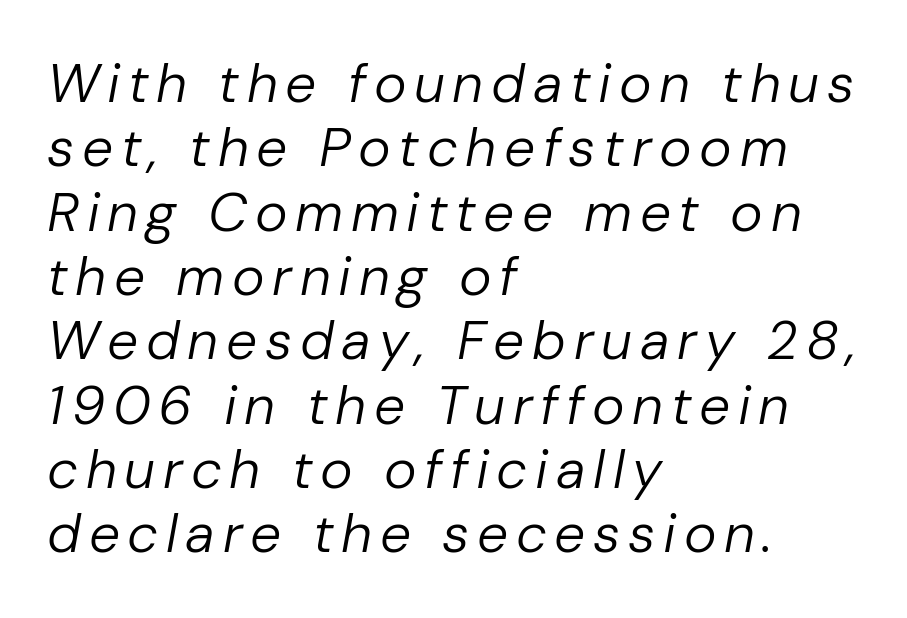
The image shows 55 px regular-weight type, italic (leaning right); set left-aligned, line spacing 1.17x, not underlined; low stroke contrast and a medium x-height.
